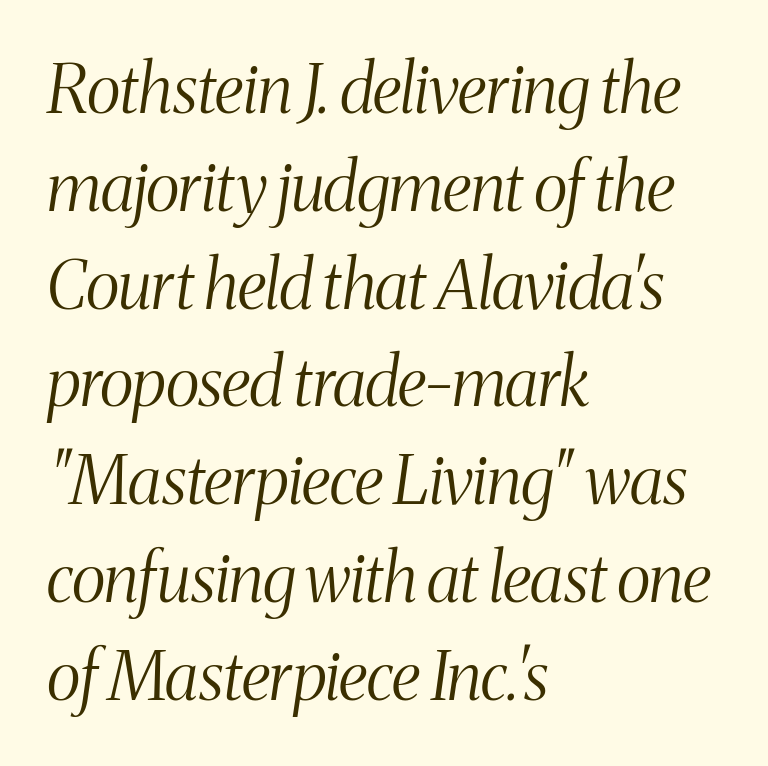
Q: Is the text bold? A: No.
Q: Is the text italic (slanted)? A: Yes, it leans right by about 8 degrees.
Q: Is the typeface a serif or a sans-serif typeface? A: Serif.
Q: Is the text underlined? A: No.
Q: How is the paragraph aligned? A: Left-aligned.
Q: Is the spacing between letters normal or unusually wide? A: Normal.
Q: Is the spacing between lines tight, normal or loose? A: Normal.
Q: Width (condensed, normal, or wide)? A: Condensed.
Q: Stroke contrast? A: Medium.
Q: x-height? A: Medium.
Q: Monospaced? A: No.
